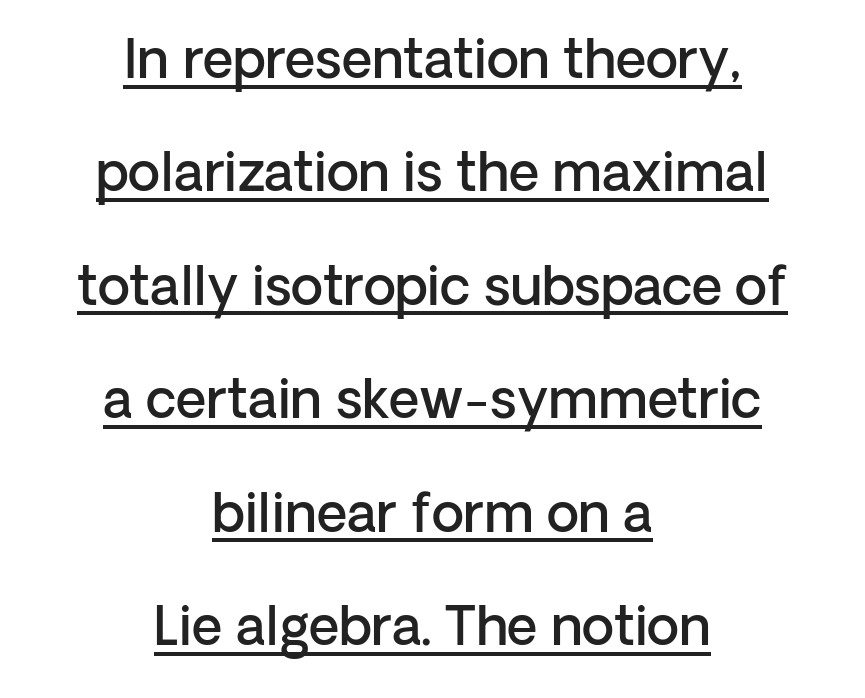
Q: Is the text bold? A: Semi-bold.
Q: Is the text italic (slanted)? A: No, it is upright.
Q: Is the typeface a serif or a sans-serif typeface? A: Sans-serif.
Q: Is the text underlined? A: Yes.
Q: How is the paragraph aligned? A: Centered.
Q: Is the spacing between letters normal or unusually wide? A: Normal.
Q: Is the spacing between lines tight, normal or loose? A: Loose.
Q: Width (condensed, normal, or wide)? A: Normal.
Q: Stroke contrast? A: Low.
Q: x-height? A: Medium.
Q: Monospaced? A: No.
